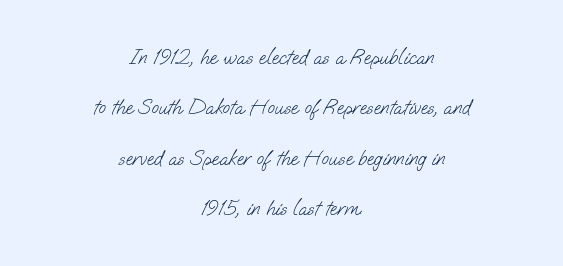
The image shows 21 px text type; set centered, loose line spacing (2.4x), normal letter spacing, not underlined.
